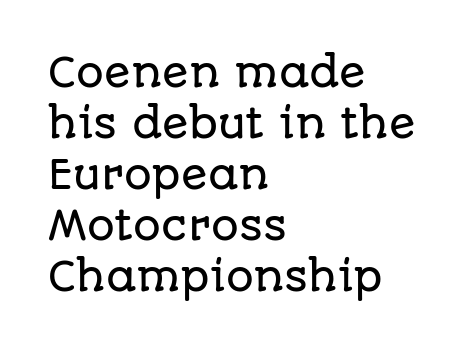
Characters follow at the spacing the type designer built in. The rendering uses a moderate line-height, typical for paragraphs. Posture: upright roman. A clean baseline with only descenders dipping below it. This sample has the flowing, uneven cadence of proportional lettering. The rendering shows plain stroke endings on the letterforms — a sans-serif design.
